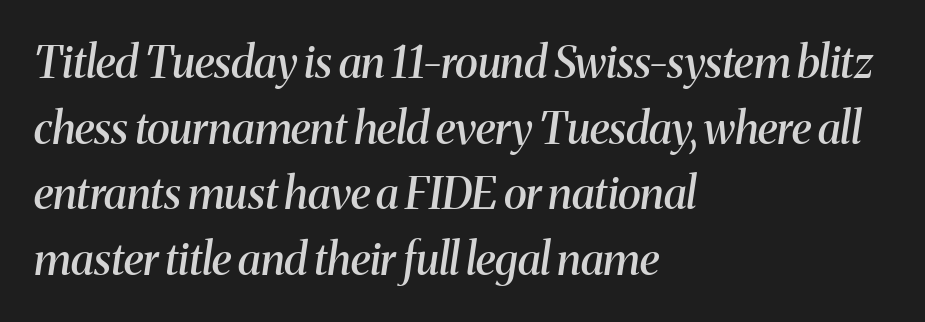
{"serif": "yes", "italic": "yes", "lean": "right", "slant_degrees": 8, "bold": "semi", "weight": "semibold", "width": "normal", "stroke_contrast": "medium", "x_height": "medium", "monospaced": "no", "underline": "no", "align": "left", "line_spacing": "normal", "line_spacing_ratio": 1.49, "letter_spacing": "normal", "letter_spacing_em": 0.0, "glyph_px": 44}
